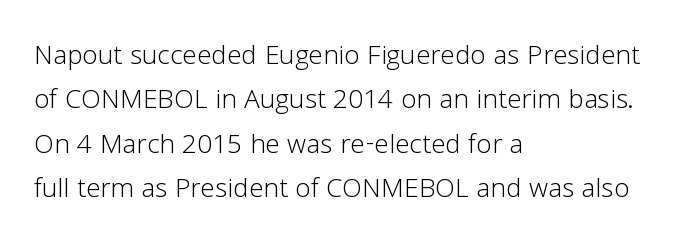
The image shows 35 px light sans-serif type, upright; set left-aligned, normal line spacing (1.27x), normal letter spacing, not underlined; low stroke contrast and a medium x-height.
